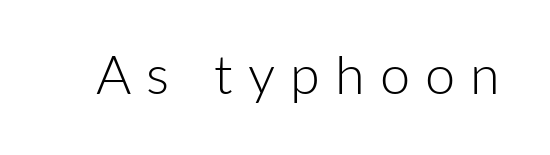
{"serif": "no", "italic": "no", "bold": "no", "weight": "light", "width": "normal", "stroke_contrast": "low", "x_height": "medium", "monospaced": "no", "underline": "no", "letter_spacing": "wide", "letter_spacing_em": 0.28, "glyph_px": 54}
